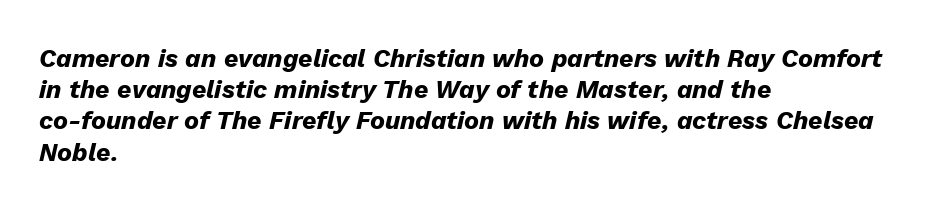
Q: Is the text bold? A: Yes.
Q: Is the text italic (slanted)? A: Yes, it leans right by about 13 degrees.
Q: Is the text underlined? A: No.
Q: How is the paragraph aligned? A: Left-aligned.
Q: Is the spacing between letters normal or unusually wide? A: Normal.
Q: Is the spacing between lines tight, normal or loose? A: Normal.
